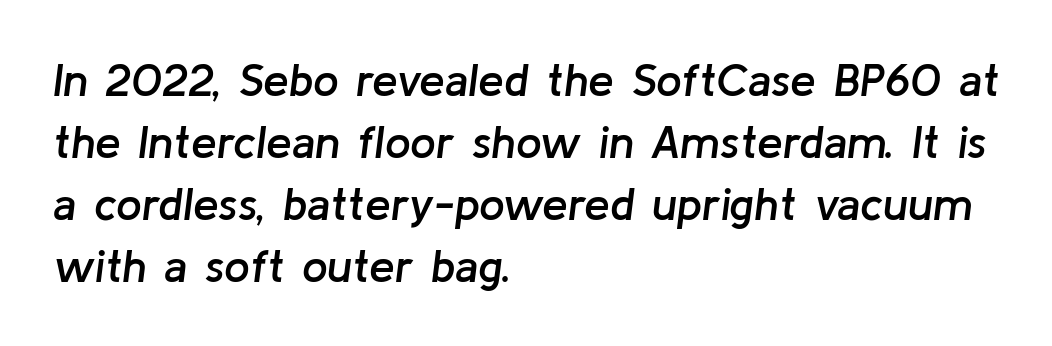
The rendering keeps characters at their native spacing. Glance below the letters and you will spot only blank space. The face used here is proportionally spaced, like ordinary book or web type. Successive baselines arrive at the customary interval. These lines are set flush left with a ragged right edge. The typography opts for an oblique posture over an upright one.
